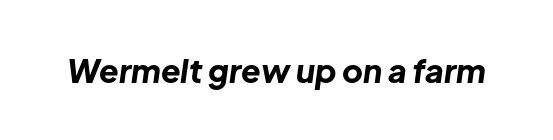
{"italic": "yes", "lean": "right", "slant_degrees": 8, "bold": "yes", "weight": "bold", "width": "normal", "stroke_contrast": "low", "x_height": "medium", "monospaced": "no", "underline": "no", "letter_spacing": "normal", "letter_spacing_em": 0.0, "glyph_px": 32}
